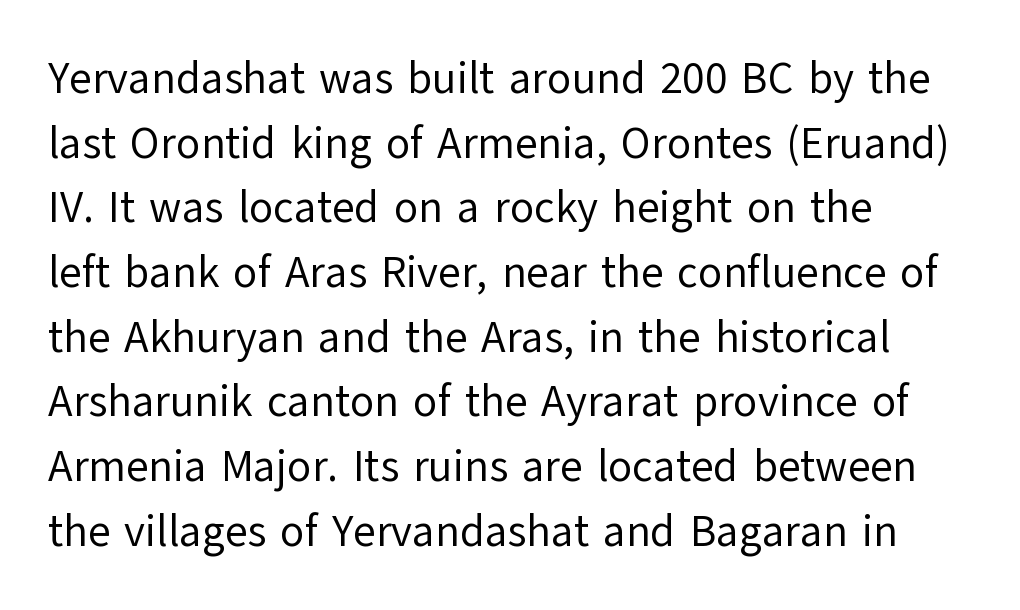
Look at the bottom of the vertical strokes: they stop flat, with no serifs. Layout note: lines flush left. Plain, unruled lines of type. The passage shown stacks its lines at a standard gap. This rendering leaves character spacing at its baseline value. This sample has the flowing, uneven cadence of proportional lettering.
